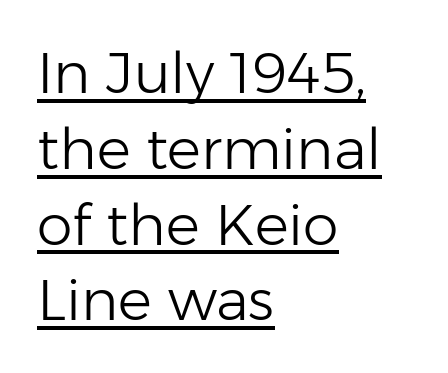
You can tell from the bare stems that sans-serif type was used. Which margin do the lines hug? The left one — the right edge is uneven. Notice how descenders clear the ascenders below comfortably — that's standard leading. The typography opts for an upright posture over an oblique one. The letters sit at their default tracking, neither squeezed nor spread.
